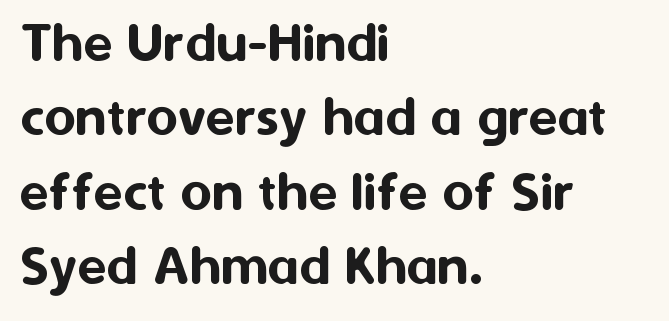
Q: Is the text italic (slanted)? A: No, it is upright.
Q: Is the typeface a serif or a sans-serif typeface? A: Sans-serif.
Q: Is the text underlined? A: No.
Q: How is the paragraph aligned? A: Left-aligned.
Q: Is the spacing between letters normal or unusually wide? A: Normal.
Q: Width (condensed, normal, or wide)? A: Normal.
Q: Stroke contrast? A: Medium.
Q: x-height? A: Medium.
Q: Monospaced? A: No.
